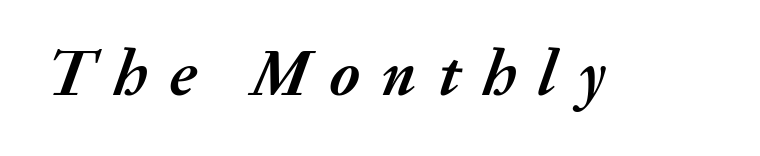
The image shows 65 px semibold type, italic (leaning right); set unusually wide letter spacing (+0.33 em), not underlined; medium stroke contrast and a medium x-height.
